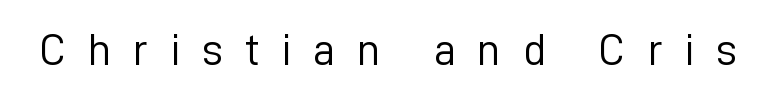
Q: Is the text bold? A: No.
Q: Is the text italic (slanted)? A: No, it is upright.
Q: Is the typeface a serif or a sans-serif typeface? A: Sans-serif.
Q: Is the text underlined? A: No.
Q: Is the spacing between letters normal or unusually wide? A: Unusually wide.
Q: Width (condensed, normal, or wide)? A: Normal.
Q: Stroke contrast? A: Low.
Q: x-height? A: Medium.
Q: Monospaced? A: No.
